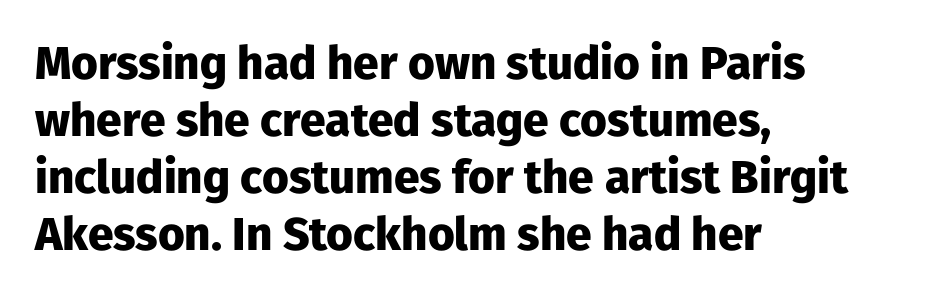
Q: Is the text bold? A: Yes.
Q: Is the text italic (slanted)? A: No, it is upright.
Q: Is the typeface a serif or a sans-serif typeface? A: Sans-serif.
Q: Is the text underlined? A: No.
Q: How is the paragraph aligned? A: Left-aligned.
Q: Is the spacing between letters normal or unusually wide? A: Normal.
Q: Width (condensed, normal, or wide)? A: Normal.
Q: Stroke contrast? A: Low.
Q: x-height? A: Medium.
Q: Monospaced? A: No.
